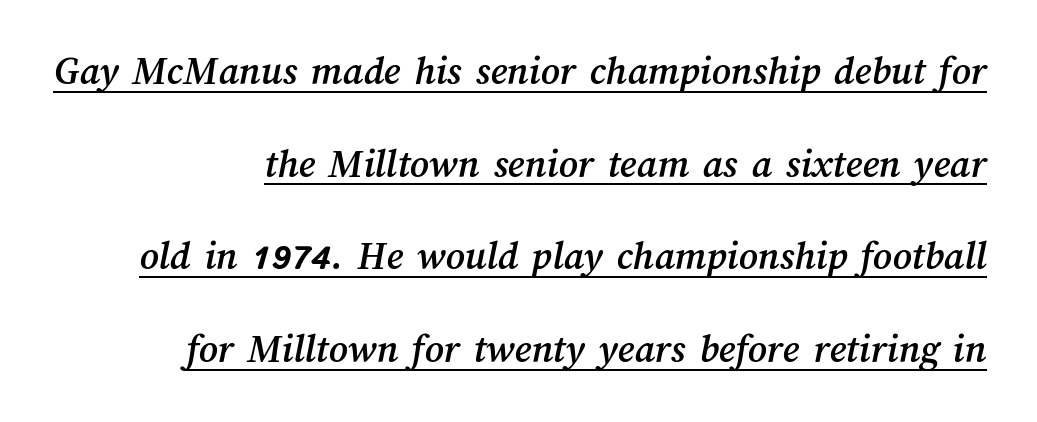
The image shows 41 px text type; set right-aligned, loose line spacing (2.26x), normal letter spacing, underlined; medium stroke contrast and a medium x-height.
